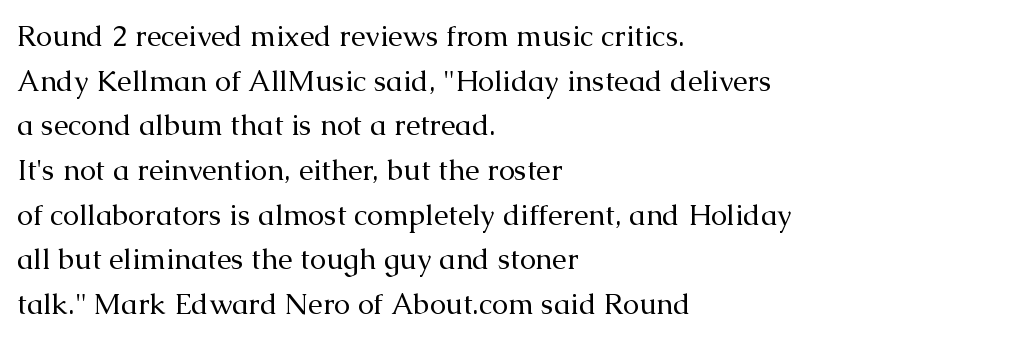
Check where the strokes stop: tiny serifs finish them off. The lettering stays uniformly vertical, giving the passage a roman look. The font is comparable to plain body text, perhaps lighter. This sample has the flowing, uneven cadence of proportional lettering.
